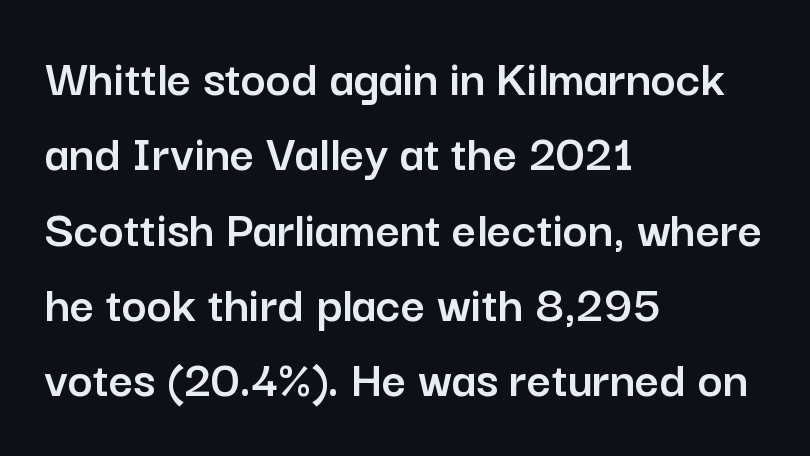
{"serif": "no", "italic": "no", "width": "normal", "stroke_contrast": "low", "x_height": "medium", "monospaced": "no", "underline": "no", "align": "left", "line_spacing": "normal", "line_spacing_ratio": 1.42, "letter_spacing": "normal", "letter_spacing_em": 0.0, "glyph_px": 53}
